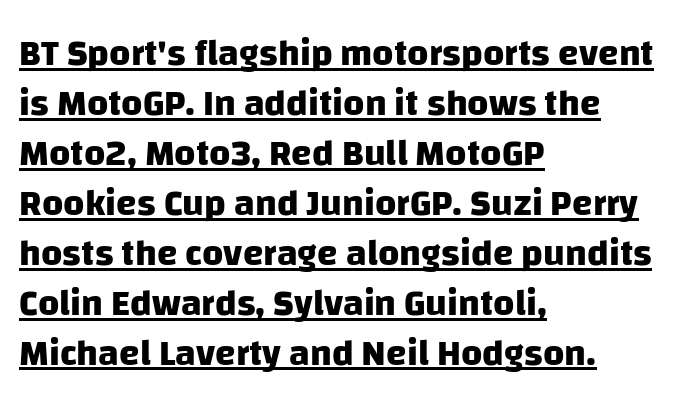
Q: Is the text bold? A: Yes.
Q: Is the typeface a serif or a sans-serif typeface? A: Sans-serif.
Q: Is the text underlined? A: Yes.
Q: How is the paragraph aligned? A: Left-aligned.
Q: Is the spacing between letters normal or unusually wide? A: Normal.
Q: Is the spacing between lines tight, normal or loose? A: Normal.
Q: Width (condensed, normal, or wide)? A: Normal.
Q: Stroke contrast? A: Low.
Q: x-height? A: Large.
Q: Monospaced? A: No.
